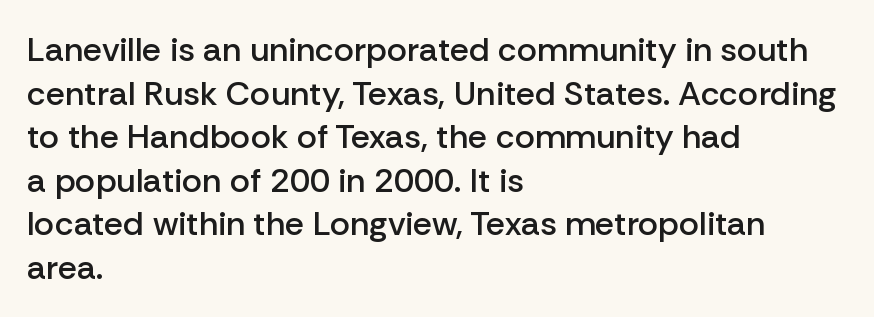
Note: no serifs on the glyphs. Rows of type keep a routine distance in the vertical direction. Compared with a centered layout, this one pins lines to the left instead. Notice how the stems are strictly vertical — no italics here. Short note: letters normally spaced. Moderately thickened strokes mark this as semibold type.
